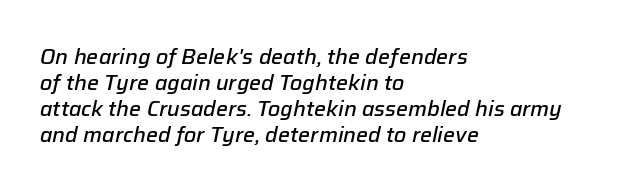
Q: Is the text bold? A: Semi-bold.
Q: Is the text italic (slanted)? A: Yes, it leans right by about 12 degrees.
Q: Is the text underlined? A: No.
Q: How is the paragraph aligned? A: Left-aligned.
Q: Is the spacing between letters normal or unusually wide? A: Normal.
